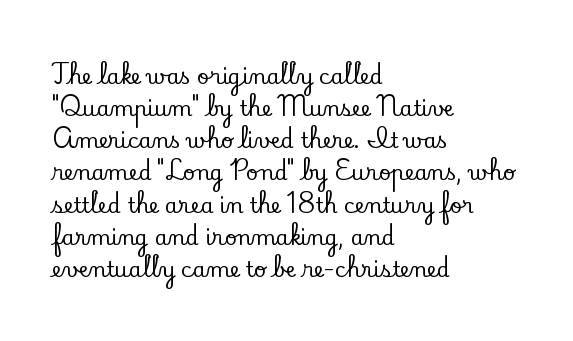
{"italic": "no", "underline": "no", "align": "left", "line_spacing": "normal", "line_spacing_ratio": 1.53, "letter_spacing": "normal", "letter_spacing_em": 0.0, "glyph_px": 21}
